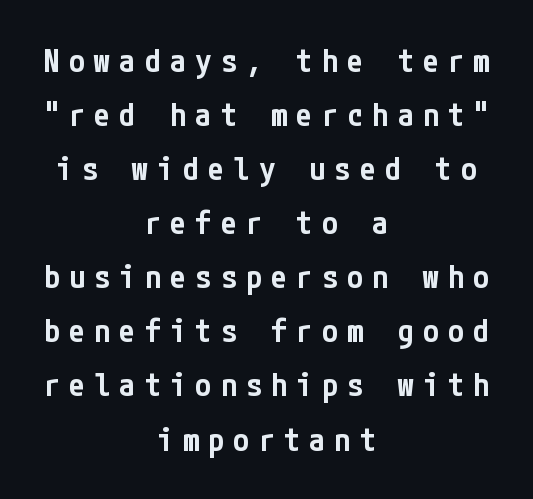
Q: Is the text bold? A: Semi-bold.
Q: Is the text italic (slanted)? A: No, it is upright.
Q: Is the typeface a serif or a sans-serif typeface? A: Sans-serif.
Q: Is the text underlined? A: No.
Q: How is the paragraph aligned? A: Centered.
Q: Is the spacing between letters normal or unusually wide? A: Unusually wide.
Q: Is the spacing between lines tight, normal or loose? A: Normal.
Q: Width (condensed, normal, or wide)? A: Condensed.
Q: Stroke contrast? A: Low.
Q: x-height? A: Medium.
